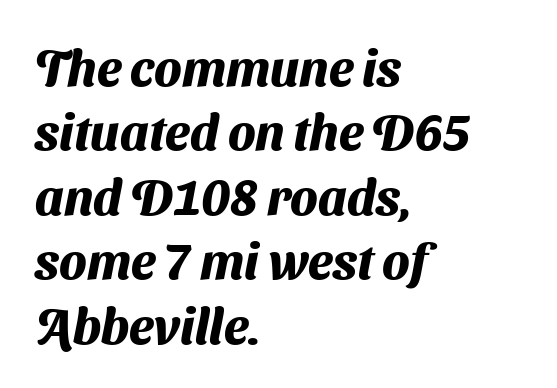
{"serif": "no", "bold": "yes", "weight": "heavy", "width": "normal", "stroke_contrast": "medium", "x_height": "medium", "monospaced": "no", "underline": "no", "align": "left", "line_spacing": "normal", "line_spacing_ratio": 1.29, "letter_spacing": "normal", "letter_spacing_em": 0.0, "glyph_px": 50}
